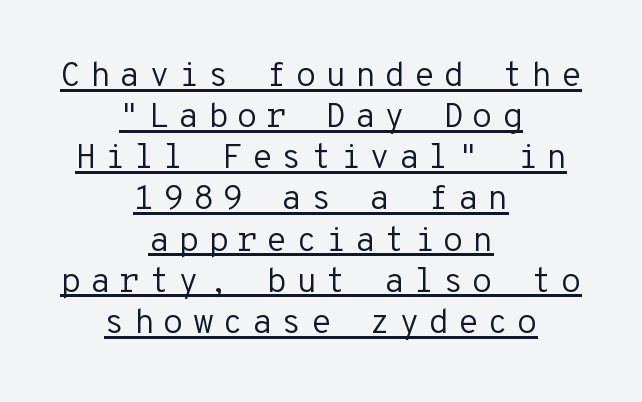
Is the letter spacing exaggerated? Yes — the characters are pushed far apart. Summary of weight: not heavy and not bold. The face used here is monospaced, like something from a code editor. Every word sits above its own underline. Nope, no serifs anywhere on these letters. Every row of glyphs is offset so its center matches the block's center.
